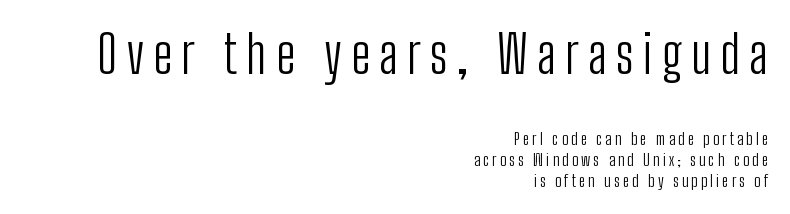
{"serif": "no", "italic": "no", "bold": "no", "weight": "light", "width": "condensed", "stroke_contrast": "low", "x_height": "medium", "monospaced": "no", "underline": "no", "align": "right", "line_spacing_ratio": 1.24, "larger_block": "first", "size_ratio": 3.06, "glyph_px": 52}
